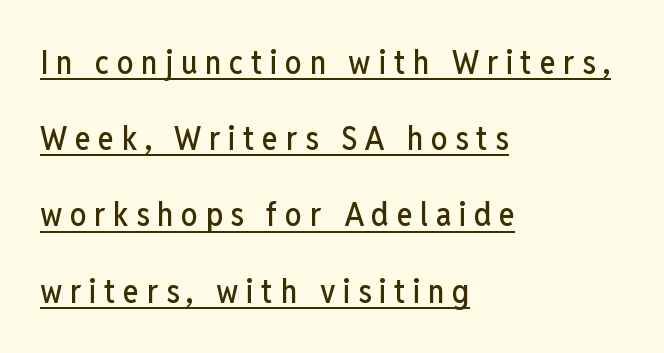
The image shows 33 px condensed sans-serif type, upright; set left-aligned, loose line spacing (2.31x), unusually wide letter spacing (+0.23 em), underlined; low stroke contrast and a medium x-height.
